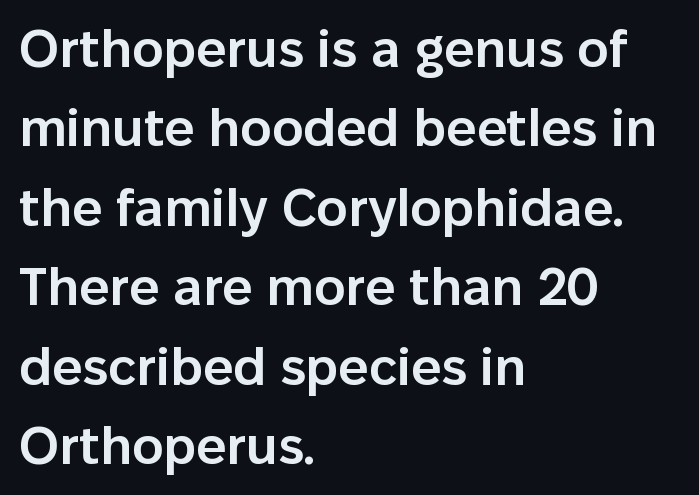
What's the leading like? Ordinary, nothing unusual. Typesetter's note: demi weight, one step under bold. Casual observation: everything's shoved over to the left. Proportional: the letters do not fall into vertical columns.
